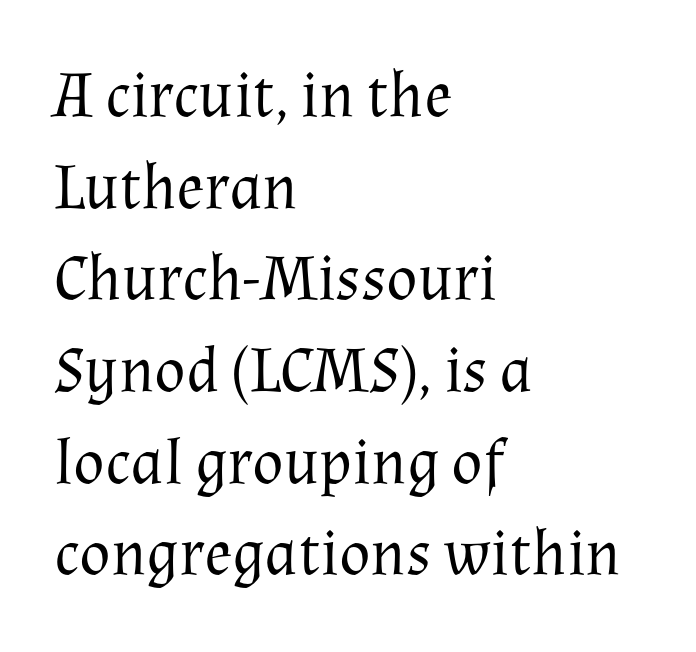
Q: Is the text bold? A: No.
Q: Is the text italic (slanted)? A: No, it is upright.
Q: Is the typeface a serif or a sans-serif typeface? A: Serif.
Q: Is the text underlined? A: No.
Q: How is the paragraph aligned? A: Left-aligned.
Q: Is the spacing between letters normal or unusually wide? A: Normal.
Q: Is the spacing between lines tight, normal or loose? A: Normal.
Q: Width (condensed, normal, or wide)? A: Normal.
Q: Stroke contrast? A: Medium.
Q: x-height? A: Medium.
Q: Monospaced? A: No.
